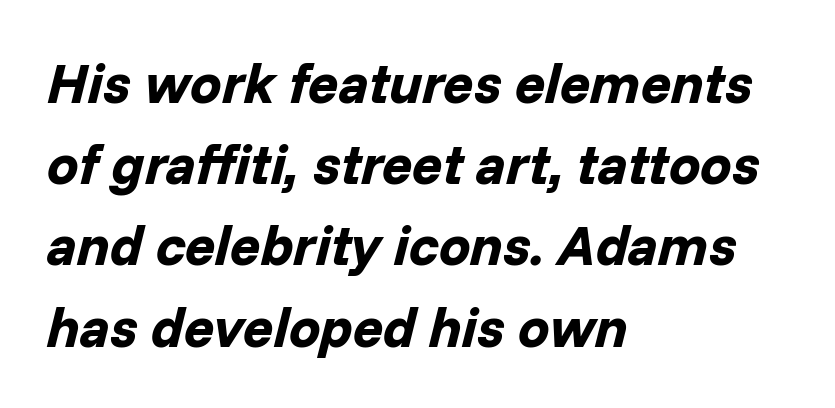
{"italic": "yes", "lean": "right", "slant_degrees": 14, "bold": "yes", "weight": "bold", "width": "normal", "stroke_contrast": "low", "x_height": "medium", "monospaced": "no", "underline": "no", "align": "left", "line_spacing": "normal", "line_spacing_ratio": 1.45, "letter_spacing": "normal", "letter_spacing_em": 0.0, "glyph_px": 56}
